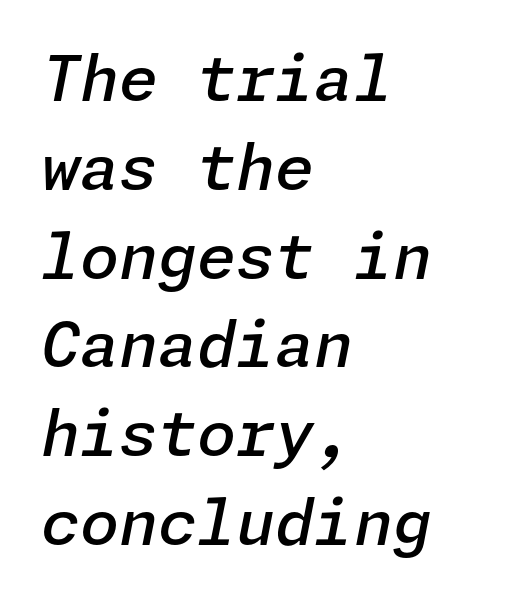
{"italic": "yes", "lean": "right", "slant_degrees": 11, "bold": "semi", "weight": "semibold", "width": "normal", "stroke_contrast": "low", "x_height": "medium", "underline": "no", "align": "left", "line_spacing": "normal", "line_spacing_ratio": 1.41, "letter_spacing": "normal", "letter_spacing_em": 0.0, "glyph_px": 63}
